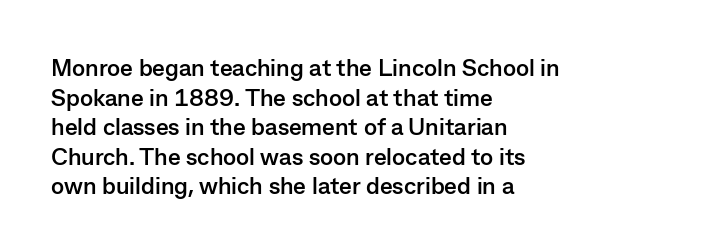
Nobody drew a line under any word here. The lettering stays uniformly vertical, giving the passage a roman look. Each word holds together tightly as a unit, with standard inter-letter gaps. A student would call this left alignment; a typographer would say flush left, rag right. Typographic density is high because the face is bold.
